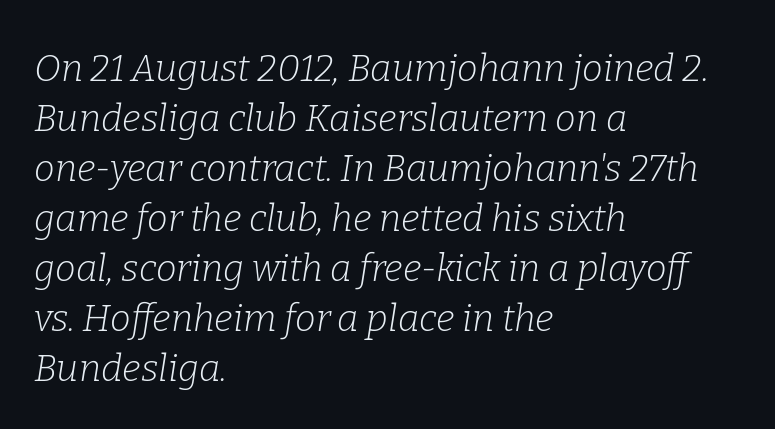
Q: Is the text bold? A: No.
Q: Is the text italic (slanted)? A: Yes, it leans right by about 9 degrees.
Q: Is the typeface a serif or a sans-serif typeface? A: Serif.
Q: Is the text underlined? A: No.
Q: How is the paragraph aligned? A: Left-aligned.
Q: Is the spacing between letters normal or unusually wide? A: Normal.
Q: Is the spacing between lines tight, normal or loose? A: Normal.
Q: Width (condensed, normal, or wide)? A: Normal.
Q: Stroke contrast? A: Low.
Q: x-height? A: Medium.
Q: Monospaced? A: No.
